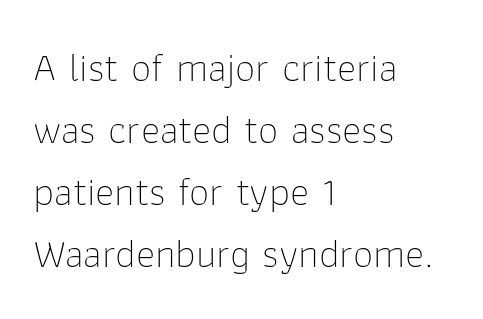
The image shows 41 px thin sans-serif type, upright; set left-aligned, normal line spacing (1.51x), normal letter spacing, not underlined; low stroke contrast and a medium x-height.
